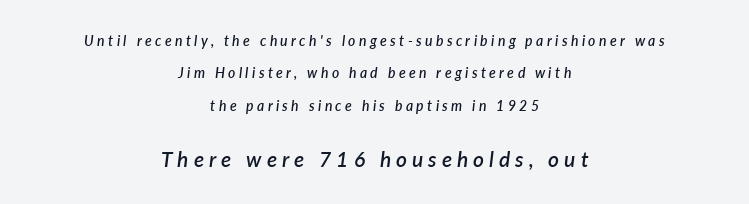
{"italic": "yes", "lean": "right", "slant_degrees": 7, "bold": "semi", "underline": "no", "align": "center", "line_spacing": "loose", "line_spacing_ratio": 2.31, "letter_spacing": "wide", "letter_spacing_em": 0.24, "larger_block": "second", "size_ratio": 1.5, "glyph_px": 21}
